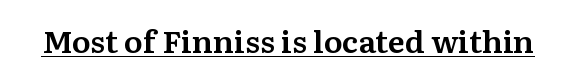
{"serif": "yes", "italic": "no", "width": "normal", "stroke_contrast": "medium", "x_height": "medium", "monospaced": "no", "underline": "yes", "letter_spacing": "normal", "letter_spacing_em": 0.0, "glyph_px": 31}
